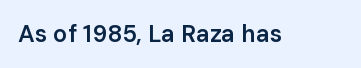
The image shows 24 px text type, upright; set normal letter spacing, not underlined.
